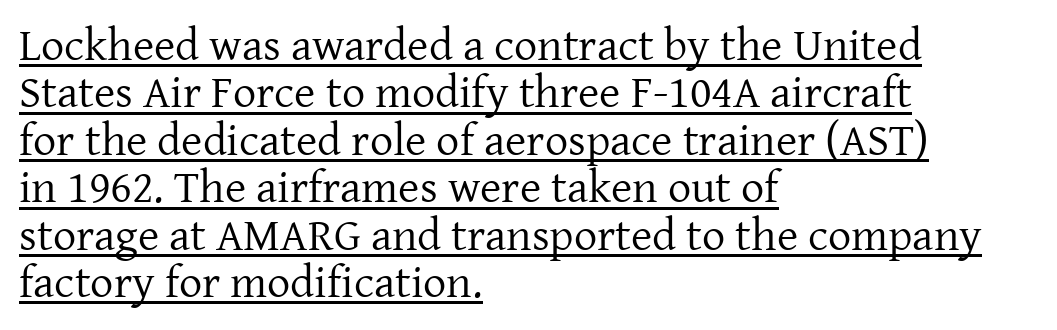
The image shows 46 px regular-weight serif type, upright; set left-aligned, tight line spacing (1.03x), normal letter spacing, underlined; low stroke contrast and a medium x-height.
